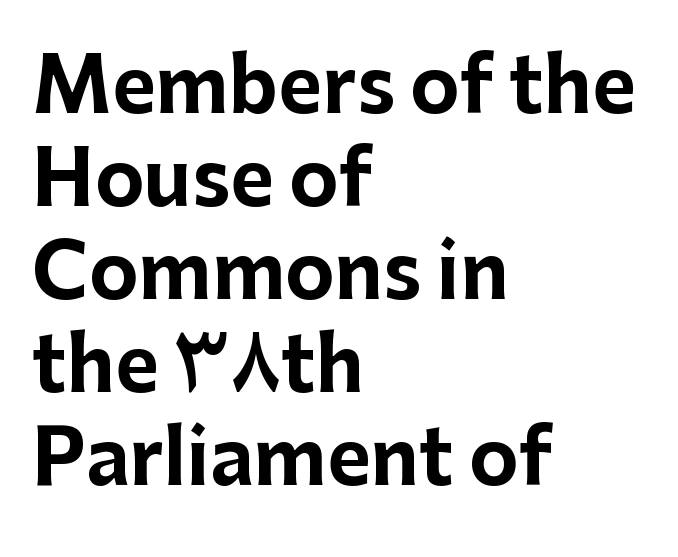
The image shows 75 px bold sans-serif type, upright; set left-aligned, line spacing 1.24x, normal letter spacing, not underlined; low stroke contrast and a medium x-height.
